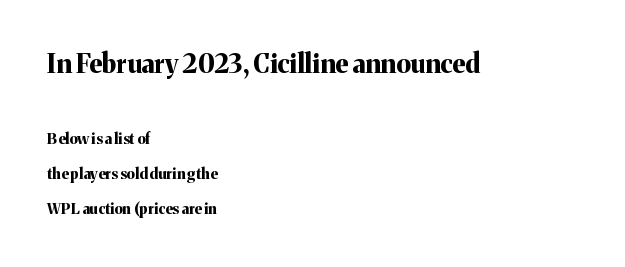
Posture: straight, roman, zero tilt. Leading is clearly above the norm, producing a sparse column. Is the letter spacing exaggerated? No — it looks like the ordinary default. Which chunk is bigger? The first one — the top block dwarfs the bottom. Only glyphs here, with clear space below each row. The lines in this sample share a left origin and differ only in where they stop.
